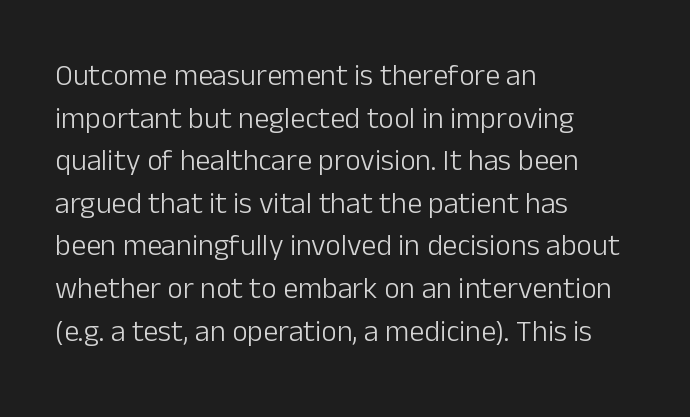
The image shows 30 px light sans-serif type, upright; set left-aligned, normal line spacing (1.42x), normal letter spacing, not underlined; low stroke contrast and a medium x-height.
